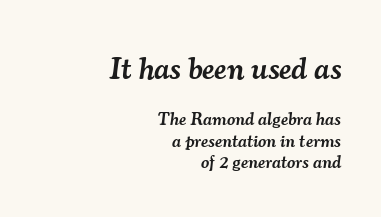
The image shows 31 px semibold serif type, italic (leaning right); set right-aligned, line spacing 1.2x, normal letter spacing, not underlined; the first (top) block is 1.72x larger; medium stroke contrast and a small x-height.
